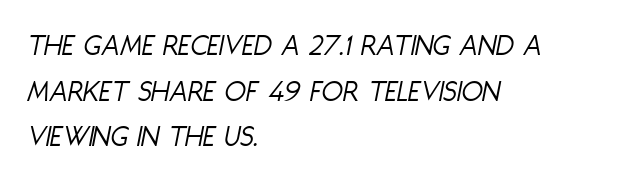
Rule under the text: the space is simply empty. The cut favours lightness, reaching ordinary text weight at its darkest. In terms of letterspacing, this is plain default setting. This is oblique type, the kind used for emphasis or titles.
